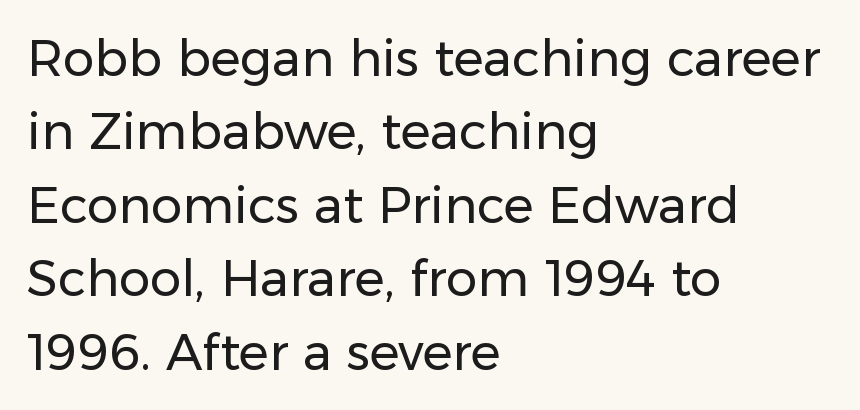
Q: Is the text bold? A: No.
Q: Is the text italic (slanted)? A: No, it is upright.
Q: Is the typeface a serif or a sans-serif typeface? A: Sans-serif.
Q: Is the text underlined? A: No.
Q: How is the paragraph aligned? A: Left-aligned.
Q: Is the spacing between letters normal or unusually wide? A: Normal.
Q: Is the spacing between lines tight, normal or loose? A: Normal.
Q: Width (condensed, normal, or wide)? A: Normal.
Q: Stroke contrast? A: Low.
Q: x-height? A: Medium.
Q: Monospaced? A: No.
